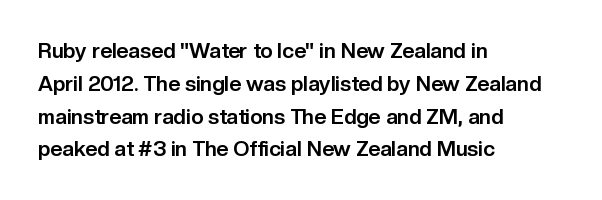
Weight check: bold — yes, fully. This rendering features lettering with no underline. This is the regular roman posture of the typeface. Is there much room between lines? A standard amount, neither cramped nor airy. No extra tracking has been applied to these lines. The rag falls on the right side of this text block.
